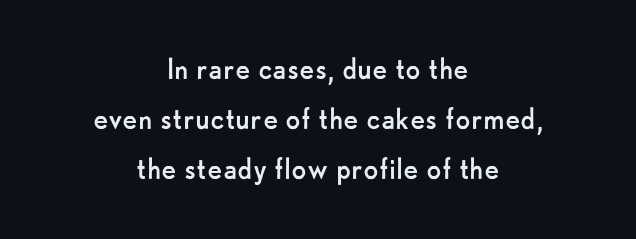
Q: Is the text bold? A: No.
Q: Is the text italic (slanted)? A: No, it is upright.
Q: Is the typeface a serif or a sans-serif typeface? A: Sans-serif.
Q: Is the text underlined? A: No.
Q: How is the paragraph aligned? A: Centered.
Q: Is the spacing between letters normal or unusually wide? A: Normal.
Q: Is the spacing between lines tight, normal or loose? A: Normal.
Q: Width (condensed, normal, or wide)? A: Normal.
Q: Stroke contrast? A: Low.
Q: x-height? A: Small.
Q: Monospaced? A: No.
